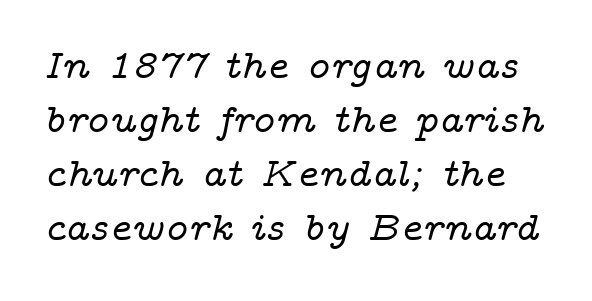
Q: Is the text italic (slanted)? A: Yes, it leans right by about 14 degrees.
Q: Is the typeface a serif or a sans-serif typeface? A: Serif.
Q: Is the text underlined? A: No.
Q: Is the spacing between letters normal or unusually wide? A: Normal.
Q: Is the spacing between lines tight, normal or loose? A: Normal.
Q: Width (condensed, normal, or wide)? A: Wide.
Q: Stroke contrast? A: Low.
Q: x-height? A: Medium.
Q: Monospaced? A: No.
